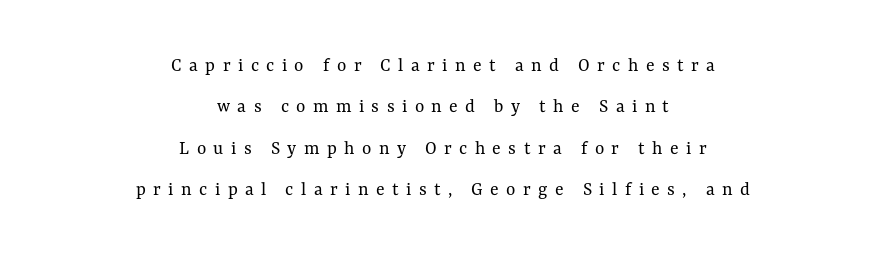
{"italic": "no", "bold": "no", "underline": "no", "align": "center", "line_spacing": "loose", "line_spacing_ratio": 2.07, "letter_spacing": "wide", "letter_spacing_em": 0.37, "glyph_px": 20}
